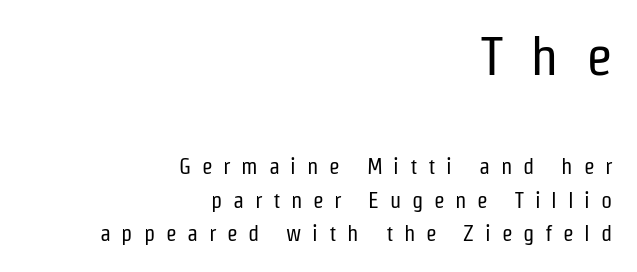
{"serif": "no", "italic": "no", "bold": "no", "weight": "regular", "width": "condensed", "stroke_contrast": "low", "x_height": "medium", "monospaced": "no", "underline": "no", "align": "right", "line_spacing": "normal", "line_spacing_ratio": 1.54, "letter_spacing": "wide", "letter_spacing_em": 0.49, "larger_block": "first", "size_ratio": 2.5, "glyph_px": 55}
